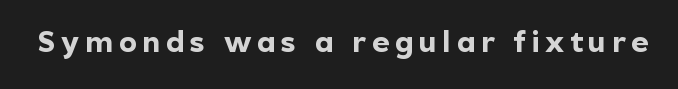
Q: Is the text bold? A: Yes.
Q: Is the text italic (slanted)? A: No, it is upright.
Q: Is the typeface a serif or a sans-serif typeface? A: Sans-serif.
Q: Is the text underlined? A: No.
Q: Width (condensed, normal, or wide)? A: Normal.
Q: x-height? A: Medium.
Q: Monospaced? A: No.
